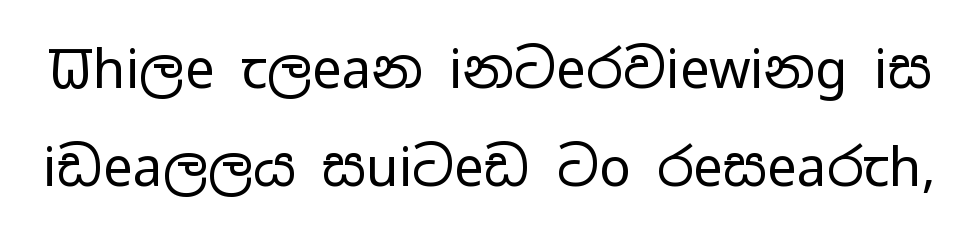
{"serif": "no", "italic": "no", "bold": "no", "weight": "regular", "width": "wide", "stroke_contrast": "low", "x_height": "medium", "monospaced": "no", "underline": "no", "line_spacing_ratio": 1.85, "letter_spacing": "normal", "letter_spacing_em": 0.0, "glyph_px": 53}
